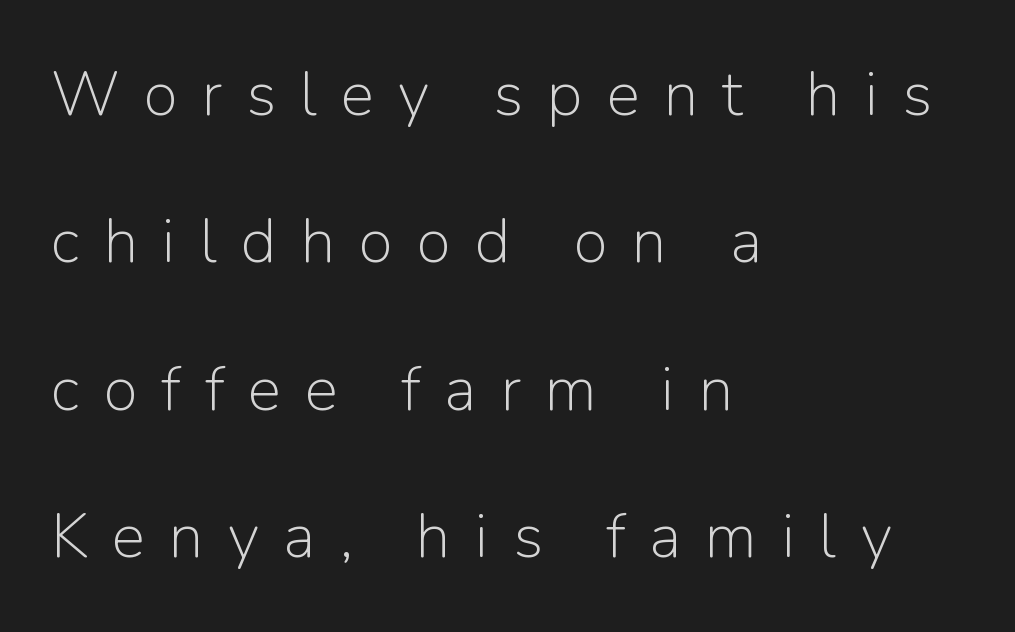
This is sans-serif lettering, the kind often seen on screens and signage. Style check: upright. The weight tops out at a normal text grade. Caption: multi-line text, flush left, ragged right. What stands out about the letter spacing? Its width — letters are far apart.
